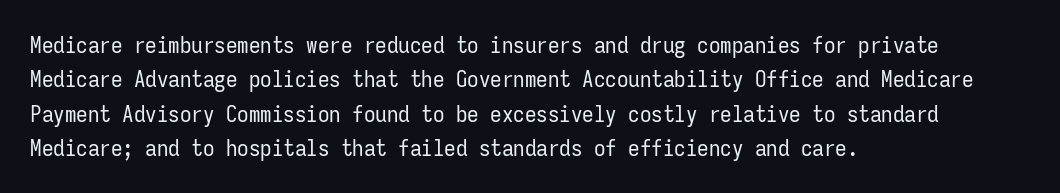
Q: Is the text bold? A: No.
Q: Is the text italic (slanted)? A: No, it is upright.
Q: Is the text underlined? A: No.
Q: How is the paragraph aligned? A: Left-aligned.
Q: Is the spacing between letters normal or unusually wide? A: Normal.
Q: Is the spacing between lines tight, normal or loose? A: Normal.
